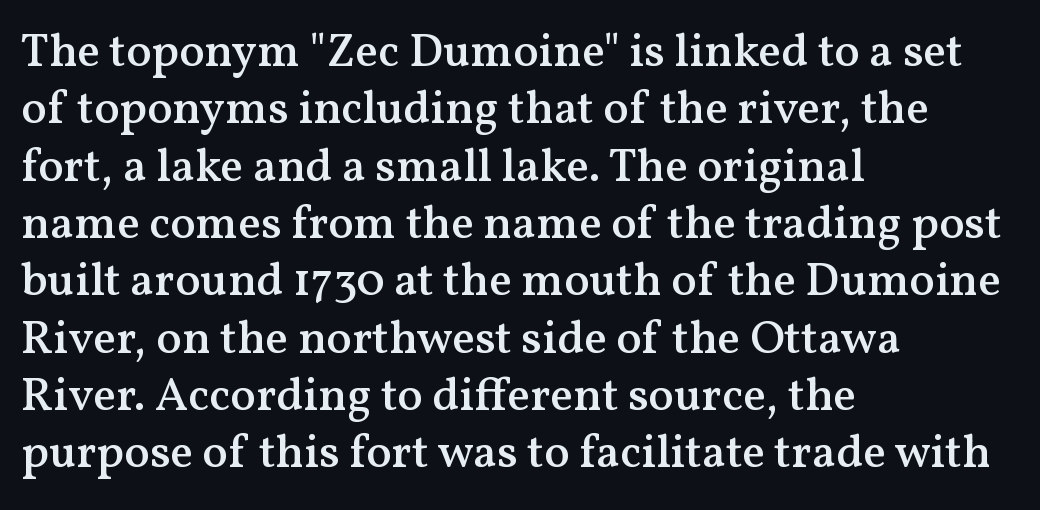
Q: Is the text bold? A: Semi-bold.
Q: Is the text italic (slanted)? A: No, it is upright.
Q: Is the typeface a serif or a sans-serif typeface? A: Serif.
Q: Is the text underlined? A: No.
Q: How is the paragraph aligned? A: Left-aligned.
Q: Is the spacing between letters normal or unusually wide? A: Normal.
Q: Width (condensed, normal, or wide)? A: Normal.
Q: Stroke contrast? A: Medium.
Q: x-height? A: Medium.
Q: Monospaced? A: No.
